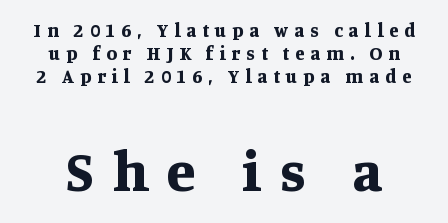
Q: Is the text bold? A: Yes.
Q: Is the text italic (slanted)? A: No, it is upright.
Q: Is the typeface a serif or a sans-serif typeface? A: Serif.
Q: Is the text underlined? A: No.
Q: Is the spacing between letters normal or unusually wide? A: Unusually wide.
Q: Which block of text is set in a larger size, the first (top) or the second (bottom)? A: The second (bottom) one.
Q: Width (condensed, normal, or wide)? A: Normal.
Q: Stroke contrast? A: Medium.
Q: x-height? A: Large.
Q: Monospaced? A: No.
